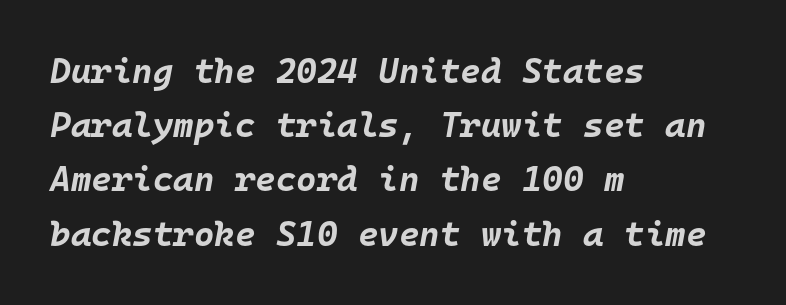
{"italic": "yes", "lean": "right", "slant_degrees": 10, "bold": "yes", "weight": "bold", "width": "normal", "stroke_contrast": "low", "x_height": "large", "monospaced": "yes", "underline": "no", "align": "left", "line_spacing": "normal", "line_spacing_ratio": 1.55, "letter_spacing": "normal", "letter_spacing_em": 0.0, "glyph_px": 35}
